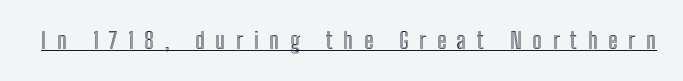
The image shows 22 px text type, upright; set unusually wide letter spacing (+0.49 em), underlined.
